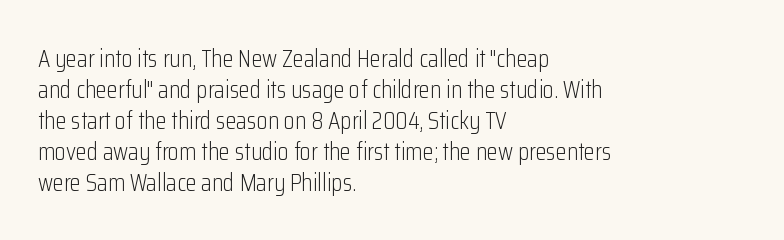
{"italic": "no", "bold": "no", "underline": "no", "align": "left", "line_spacing_ratio": 1.24, "letter_spacing": "normal", "letter_spacing_em": 0.0, "glyph_px": 25}
